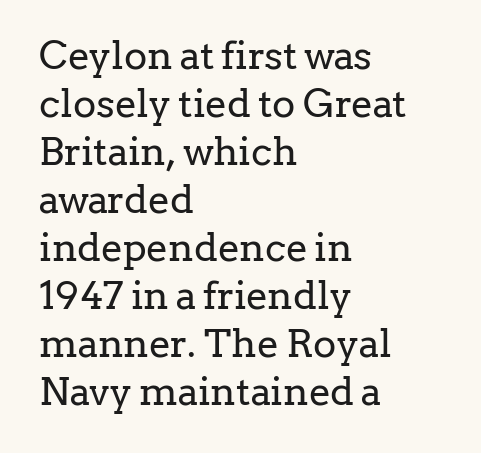
The image shows 39 px regular-weight serif type, upright; set left-aligned, line spacing 1.23x, normal letter spacing, not underlined; low stroke contrast and a medium x-height.
